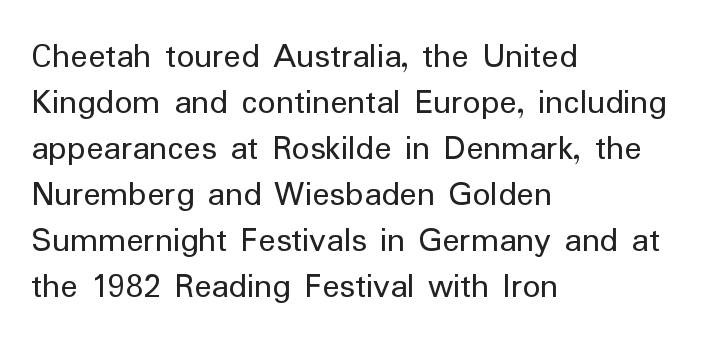
Q: Is the text bold? A: No.
Q: Is the text italic (slanted)? A: No, it is upright.
Q: Is the typeface a serif or a sans-serif typeface? A: Sans-serif.
Q: Is the text underlined? A: No.
Q: How is the paragraph aligned? A: Left-aligned.
Q: Is the spacing between letters normal or unusually wide? A: Normal.
Q: Is the spacing between lines tight, normal or loose? A: Normal.
Q: Width (condensed, normal, or wide)? A: Normal.
Q: Stroke contrast? A: Low.
Q: x-height? A: Medium.
Q: Monospaced? A: No.
